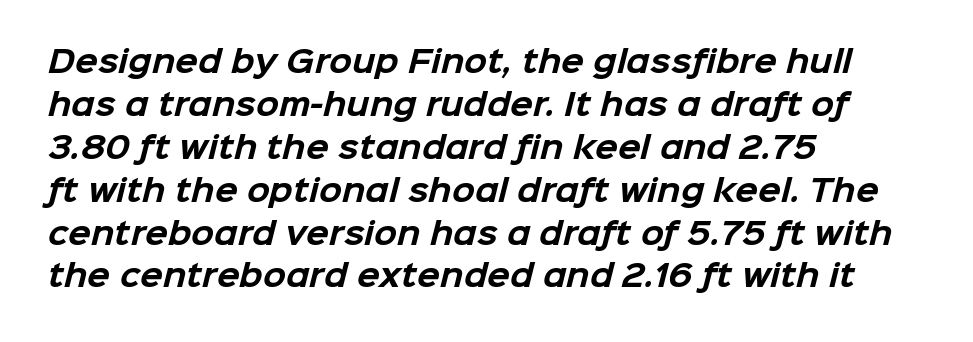
The image shows 30 px bold sans-serif type; set left-aligned, normal line spacing (1.43x), normal letter spacing, not underlined; low stroke contrast and a medium x-height.
